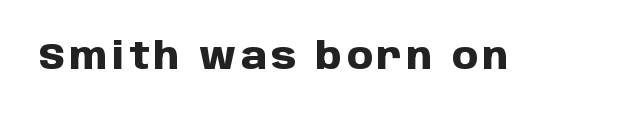
{"serif": "no", "italic": "no", "bold": "yes", "weight": "heavy", "width": "normal", "stroke_contrast": "low", "x_height": "large", "monospaced": "no", "underline": "no", "glyph_px": 37}
